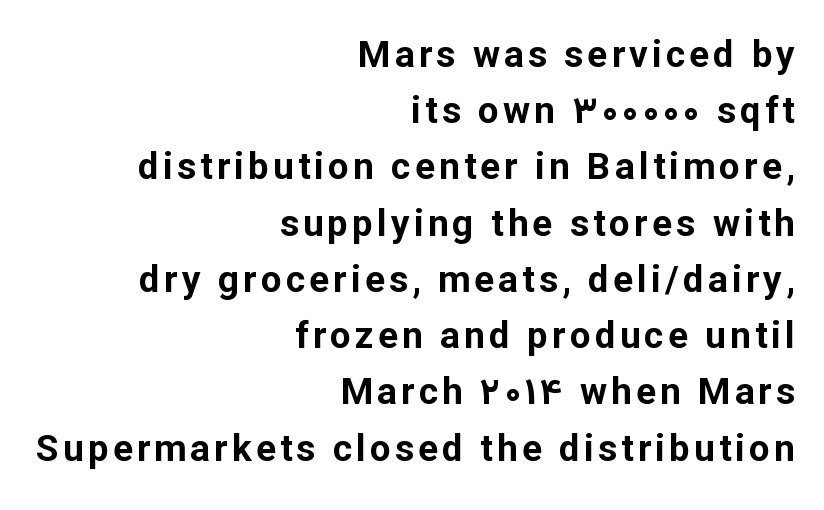
The image shows 37 px bold sans-serif type, upright; set right-aligned, normal line spacing (1.52x), not underlined; low stroke contrast and a medium x-height.
